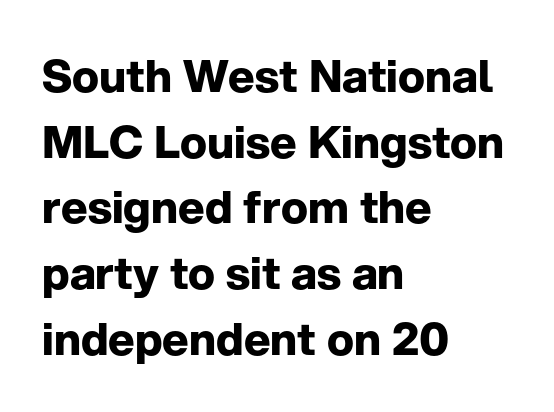
Spacing verdict: proportional, widths tailored to each character. Compared with a centered layout, this one pins lines to the left instead. Style check: upright. The rendering uses a bold face; every stroke is thick and dark.
